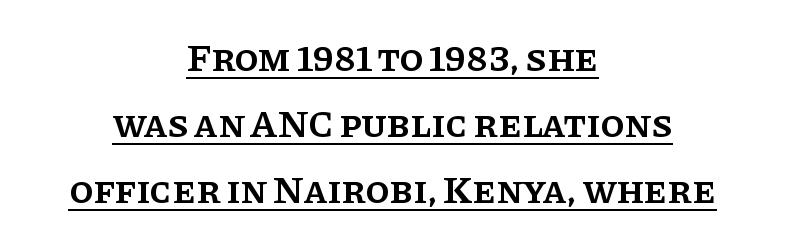
One glance says typical: line gaps are just what's usual. In terms of letterspacing, this is plain default setting. Typographic density is moderately raised because the face is semibold. The whitespace from short lines is split evenly between both sides.
